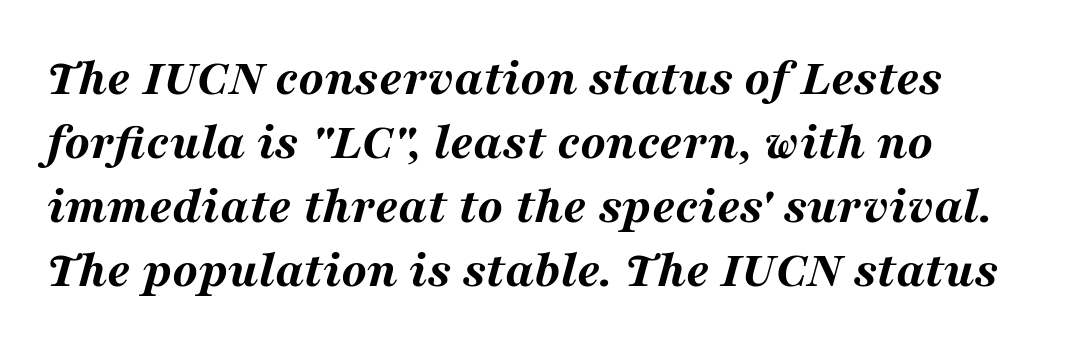
Here the glyphs are tracked normally, forming tight word shapes. Characters are canted at an angle relative to the baseline's perpendicular. A typesetter would call this proportional, since set widths differ per character. Horizontally, the lines are justified to the leading edge only. The gap between lines stays unmarked. Heft: maximum for text — a bold.
